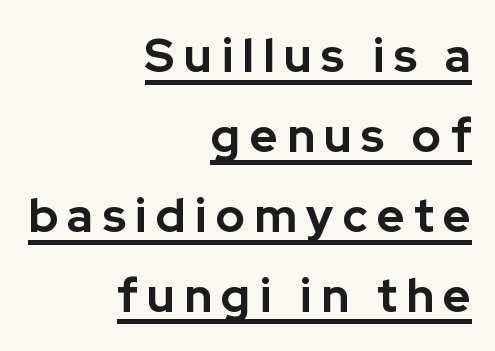
{"serif": "no", "italic": "no", "bold": "yes", "weight": "bold", "width": "normal", "stroke_contrast": "low", "x_height": "medium", "monospaced": "no", "underline": "yes", "align": "right", "line_spacing": "normal", "line_spacing_ratio": 1.7, "letter_spacing": "wide", "letter_spacing_em": 0.2, "glyph_px": 47}
